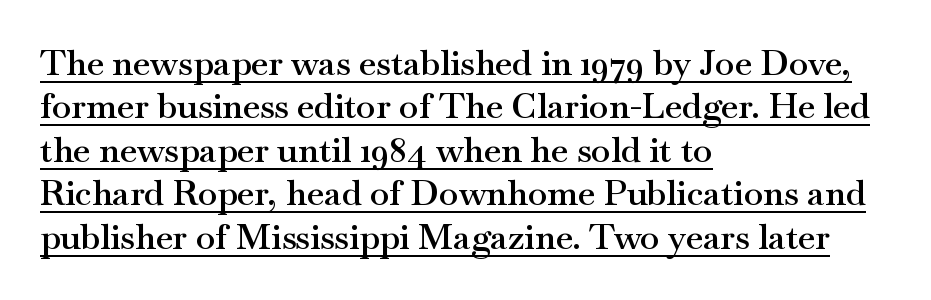
{"serif": "yes", "italic": "no", "bold": "semi", "weight": "semibold", "width": "wide", "stroke_contrast": "medium", "x_height": "small", "monospaced": "no", "underline": "yes", "align": "left", "line_spacing_ratio": 1.24, "letter_spacing": "normal", "letter_spacing_em": 0.0, "glyph_px": 35}
